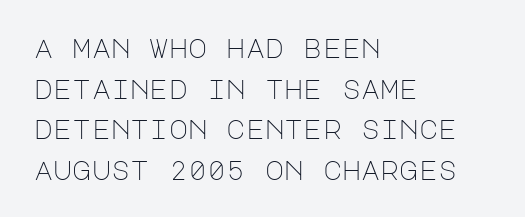
The image shows 26 px text type, upright; set left-aligned, normal line spacing (1.56x), normal letter spacing, not underlined.
